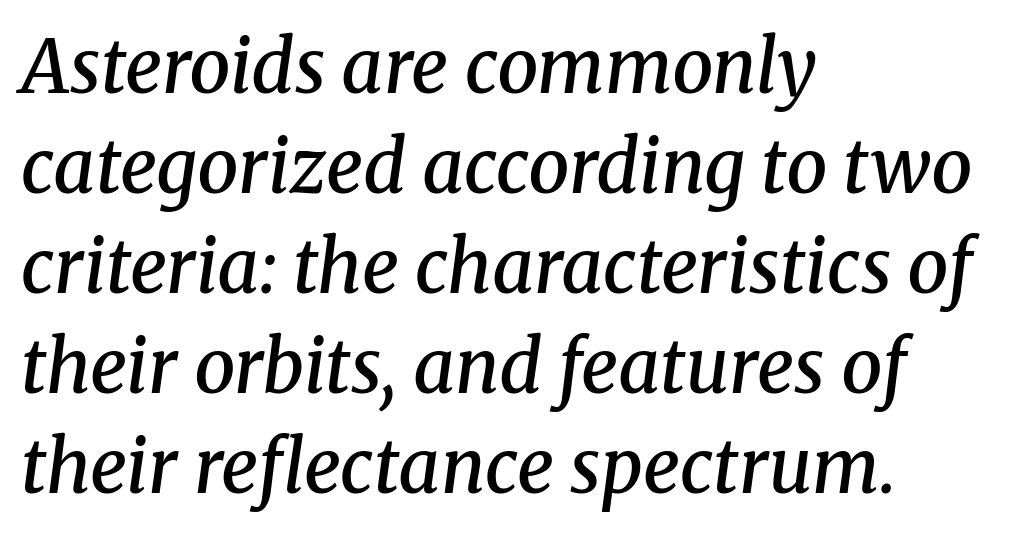
{"serif": "yes", "italic": "yes", "lean": "right", "slant_degrees": 8, "bold": "semi", "weight": "semibold", "width": "normal", "stroke_contrast": "medium", "x_height": "medium", "monospaced": "no", "underline": "no", "align": "left", "line_spacing": "normal", "line_spacing_ratio": 1.37, "letter_spacing": "normal", "letter_spacing_em": 0.0, "glyph_px": 73}
